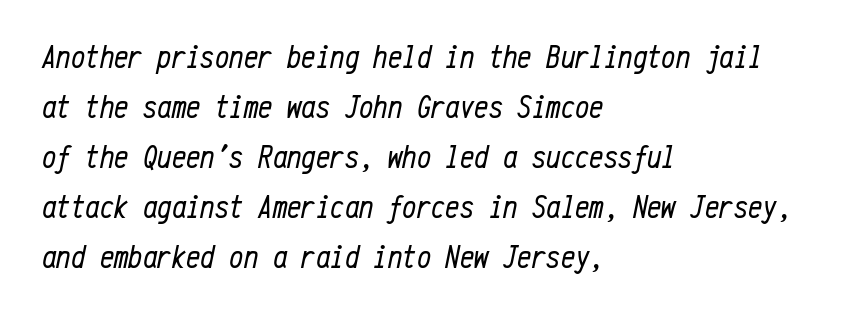
{"italic": "yes", "lean": "right", "slant_degrees": 12, "bold": "no", "weight": "regular", "width": "condensed", "stroke_contrast": "low", "x_height": "medium", "monospaced": "yes", "underline": "no", "align": "left", "line_spacing": "normal", "line_spacing_ratio": 1.56, "letter_spacing": "normal", "letter_spacing_em": 0.0, "glyph_px": 32}
